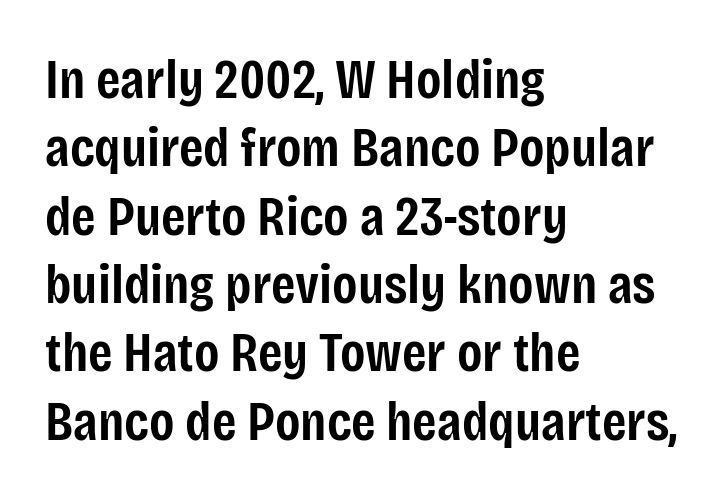
A typesetter would label this face a sans. This is roman type, the default non-slanted kind. The baseline area is clear. Look at the tracking — it's just the regular setting, nothing added.
